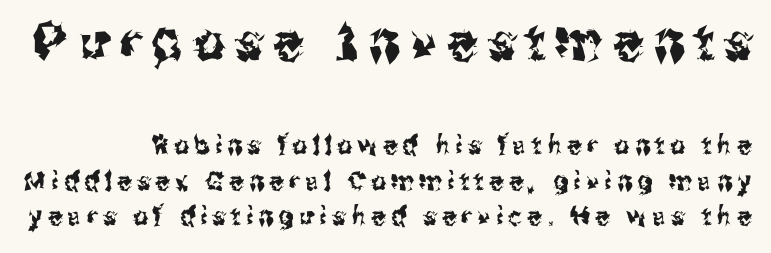
Only glyphs here, with clear space below each row. There is plenty of visible air inserted between adjacent glyphs. Think of a printed novel: that variable character pitch is what you see here. This sample uses a sans-serif face. The lettering holds an erect, upright posture throughout.
